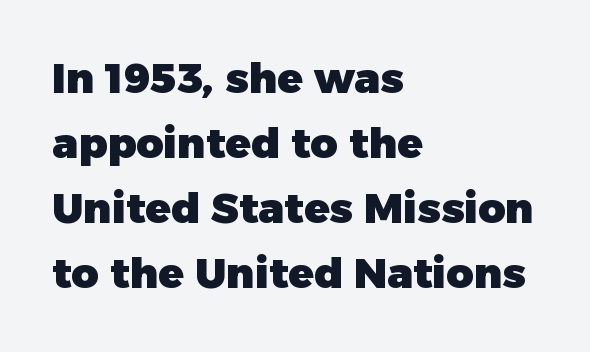
The image shows 42 px heavy sans-serif type, upright; set left-aligned, normal line spacing (1.55x), normal letter spacing, not underlined; low stroke contrast and a medium x-height.
